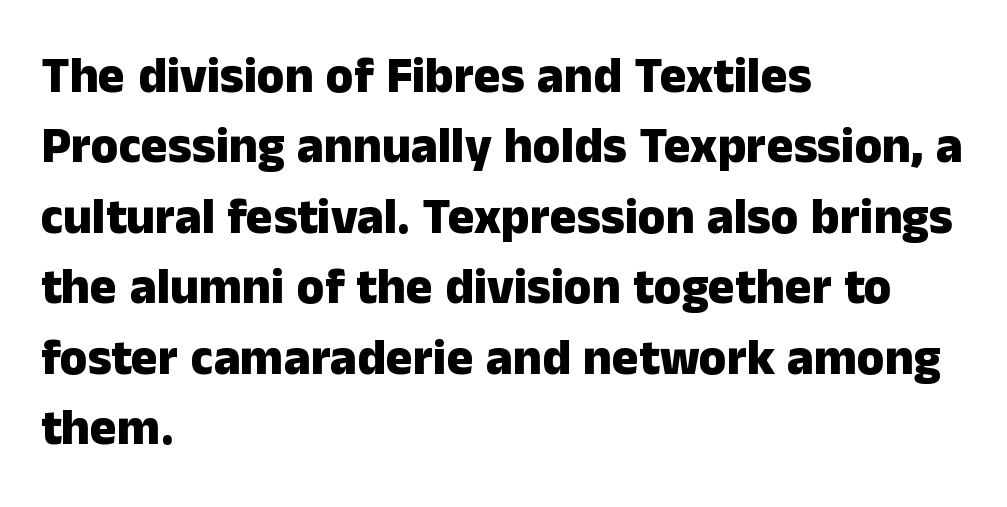
{"serif": "no", "italic": "no", "bold": "yes", "weight": "heavy", "width": "normal", "stroke_contrast": "low", "x_height": "medium", "monospaced": "no", "underline": "no", "align": "left", "line_spacing": "normal", "line_spacing_ratio": 1.41, "letter_spacing": "normal", "letter_spacing_em": 0.0, "glyph_px": 50}
